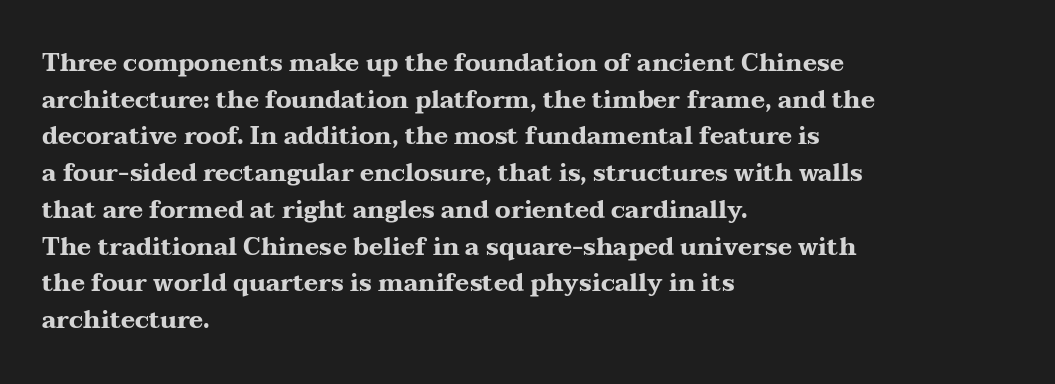
The image shows 24 px bold type, upright; set left-aligned, normal line spacing (1.53x), normal letter spacing, not underlined.
